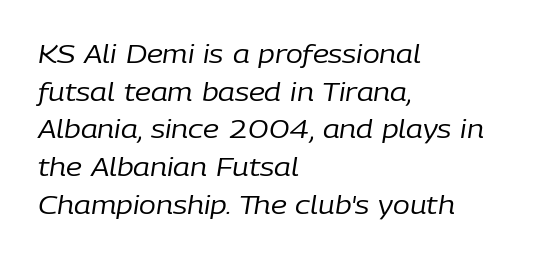
Q: Is the text bold? A: No.
Q: Is the text italic (slanted)? A: Yes, it leans right by about 9 degrees.
Q: Is the text underlined? A: No.
Q: How is the paragraph aligned? A: Left-aligned.
Q: Is the spacing between letters normal or unusually wide? A: Normal.
Q: Is the spacing between lines tight, normal or loose? A: Normal.
